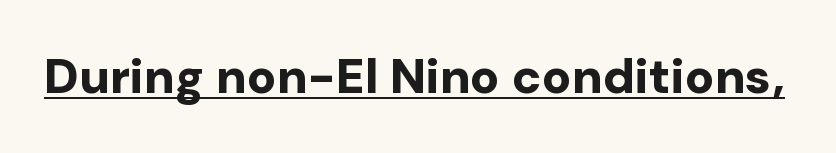
The image shows 49 px bold sans-serif type, upright; set normal letter spacing, underlined; low stroke contrast and a medium x-height.
